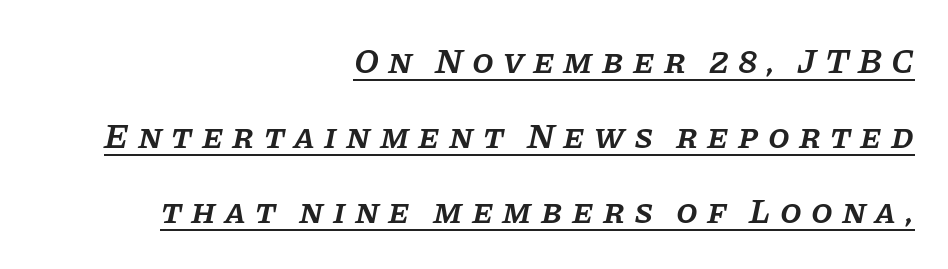
The image shows 35 px semibold serif type, italic (leaning right); set right-aligned, loose line spacing (2.15x), unusually wide letter spacing (+0.26 em), underlined; low stroke contrast and a large x-height.
